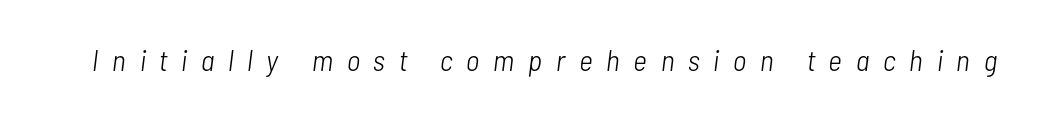
Q: Is the text bold? A: No.
Q: Is the text italic (slanted)? A: Yes, it leans right by about 7 degrees.
Q: Is the text underlined? A: No.
Q: Is the spacing between letters normal or unusually wide? A: Unusually wide.
Q: Width (condensed, normal, or wide)? A: Condensed.
Q: Stroke contrast? A: Low.
Q: x-height? A: Medium.
Q: Monospaced? A: No.
